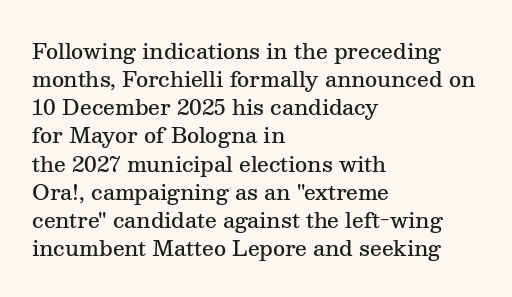
Q: Is the text bold? A: Semi-bold.
Q: Is the text italic (slanted)? A: No, it is upright.
Q: Is the text underlined? A: No.
Q: How is the paragraph aligned? A: Left-aligned.
Q: Is the spacing between letters normal or unusually wide? A: Normal.
Q: Is the spacing between lines tight, normal or loose? A: Normal.
